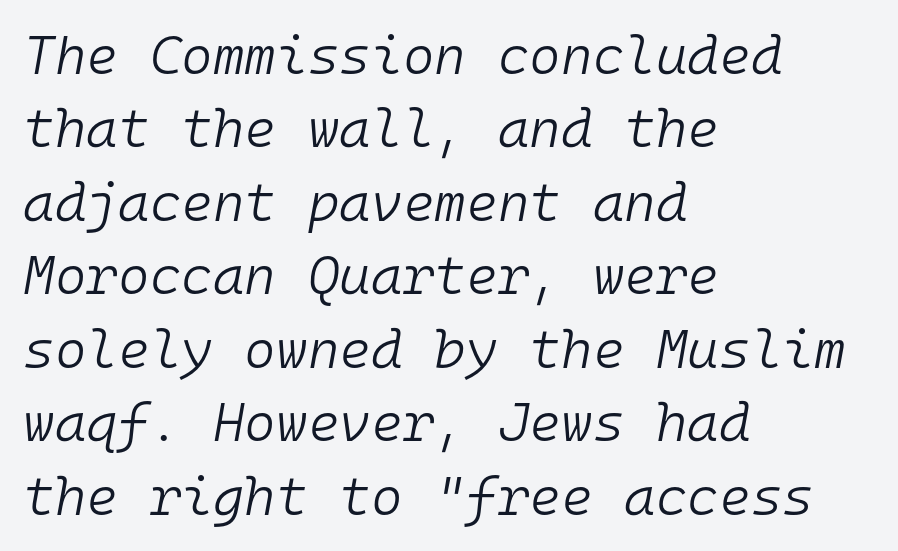
Q: Is the text bold? A: No.
Q: Is the text italic (slanted)? A: Yes, it leans right by about 10 degrees.
Q: Is the text underlined? A: No.
Q: How is the paragraph aligned? A: Left-aligned.
Q: Is the spacing between letters normal or unusually wide? A: Normal.
Q: Is the spacing between lines tight, normal or loose? A: Normal.
Q: Width (condensed, normal, or wide)? A: Normal.
Q: Stroke contrast? A: Low.
Q: x-height? A: Medium.
Q: Monospaced? A: Yes.
